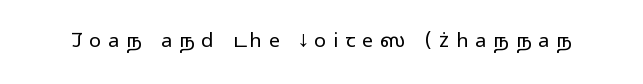
Q: Is the text bold? A: No.
Q: Is the text italic (slanted)? A: No, it is upright.
Q: Is the text underlined? A: No.
Q: Is the spacing between letters normal or unusually wide? A: Unusually wide.
